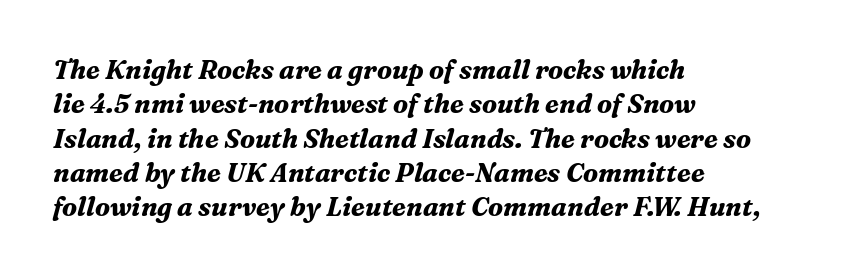
The image shows 26 px bold type, italic (leaning right); set left-aligned, normal line spacing (1.32x), normal letter spacing, not underlined.
